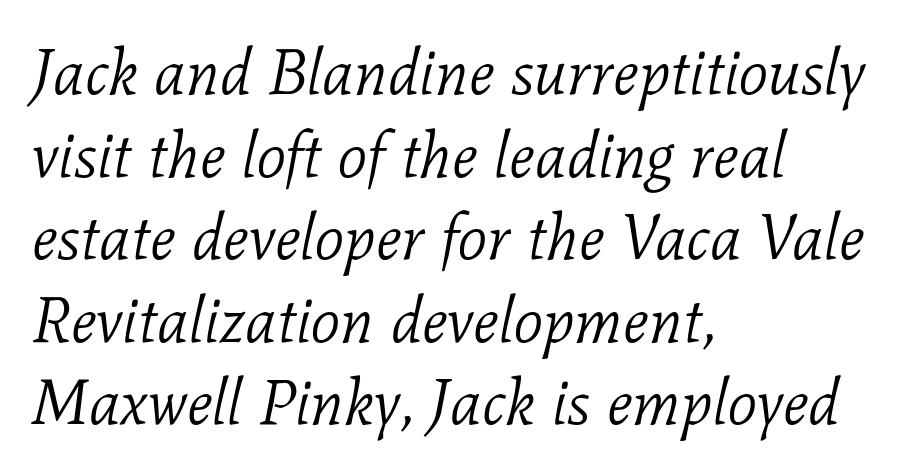
Q: Is the text bold? A: No.
Q: Is the text italic (slanted)? A: Yes, it leans right by about 11 degrees.
Q: Is the typeface a serif or a sans-serif typeface? A: Serif.
Q: Is the text underlined? A: No.
Q: How is the paragraph aligned? A: Left-aligned.
Q: Is the spacing between letters normal or unusually wide? A: Normal.
Q: Is the spacing between lines tight, normal or loose? A: Normal.
Q: Width (condensed, normal, or wide)? A: Normal.
Q: Stroke contrast? A: Low.
Q: x-height? A: Medium.
Q: Monospaced? A: No.
